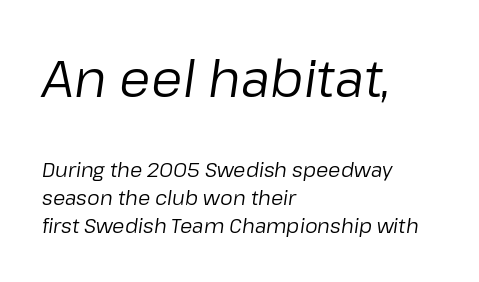
The image shows 51 px regular-weight type, italic (leaning right); set left-aligned, normal line spacing (1.41x), normal letter spacing, not underlined; the first (top) block is 2.55x larger; low stroke contrast and a medium x-height.
